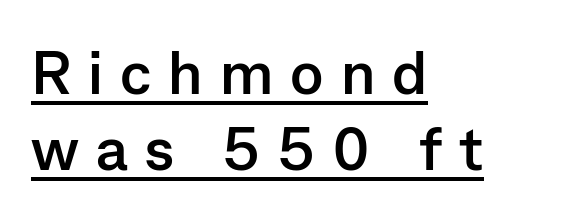
Q: Is the text bold? A: Yes.
Q: Is the text italic (slanted)? A: No, it is upright.
Q: Is the typeface a serif or a sans-serif typeface? A: Sans-serif.
Q: Is the text underlined? A: Yes.
Q: How is the paragraph aligned? A: Left-aligned.
Q: Is the spacing between letters normal or unusually wide? A: Unusually wide.
Q: Is the spacing between lines tight, normal or loose? A: Normal.
Q: Width (condensed, normal, or wide)? A: Normal.
Q: Stroke contrast? A: Low.
Q: x-height? A: Medium.
Q: Monospaced? A: No.
